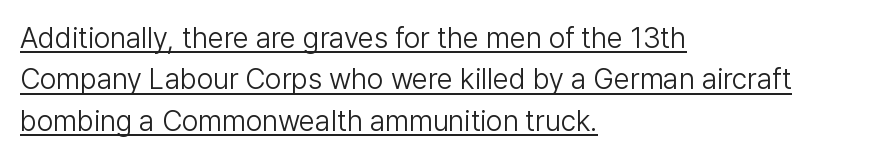
{"serif": "no", "italic": "no", "bold": "no", "weight": "light", "width": "normal", "stroke_contrast": "low", "x_height": "medium", "monospaced": "no", "underline": "yes", "align": "left", "line_spacing": "normal", "line_spacing_ratio": 1.43, "letter_spacing": "normal", "letter_spacing_em": 0.0, "glyph_px": 29}
